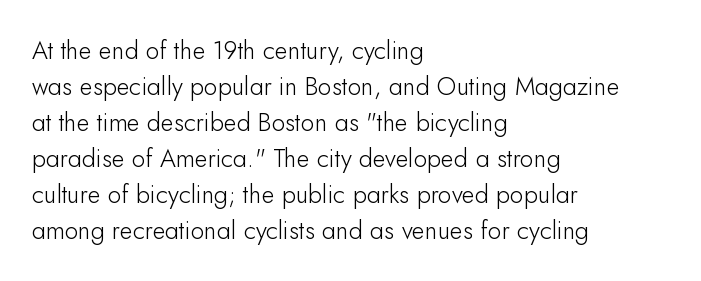
The image shows 25 px text type, upright; set left-aligned, normal line spacing (1.44x), normal letter spacing, not underlined.
